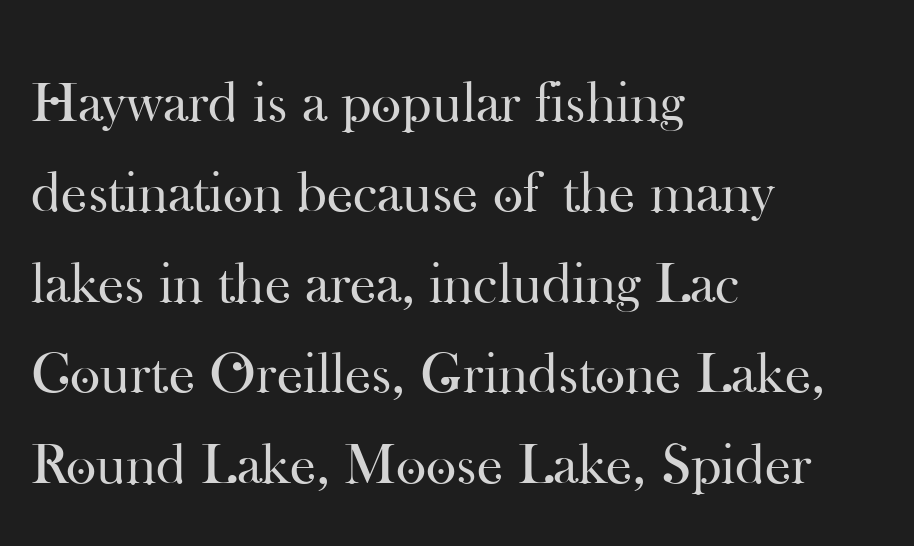
Q: Is the text bold? A: No.
Q: Is the text italic (slanted)? A: No, it is upright.
Q: Is the typeface a serif or a sans-serif typeface? A: Serif.
Q: Is the text underlined? A: No.
Q: How is the paragraph aligned? A: Left-aligned.
Q: Is the spacing between letters normal or unusually wide? A: Normal.
Q: Is the spacing between lines tight, normal or loose? A: Normal.
Q: Width (condensed, normal, or wide)? A: Normal.
Q: Stroke contrast? A: High.
Q: x-height? A: Small.
Q: Monospaced? A: No.
